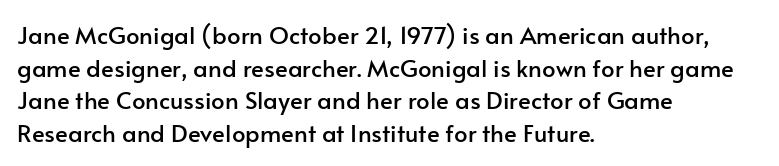
The image shows 24 px text type, upright; set left-aligned, normal line spacing (1.36x), normal letter spacing, not underlined.
